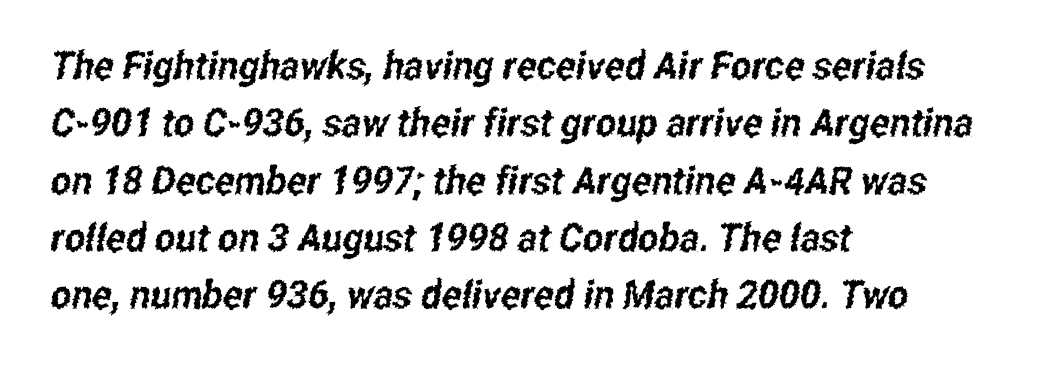
The image shows 39 px condensed sans-serif type; set left-aligned, normal line spacing (1.47x), normal letter spacing, not underlined; low stroke contrast and a medium x-height.
